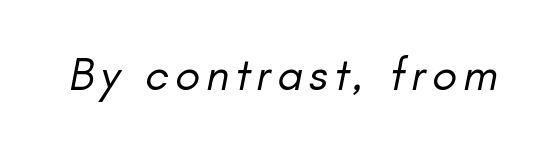
{"italic": "yes", "lean": "right", "slant_degrees": 11, "bold": "no", "weight": "regular", "width": "normal", "stroke_contrast": "low", "x_height": "small", "monospaced": "no", "underline": "no", "glyph_px": 46}
